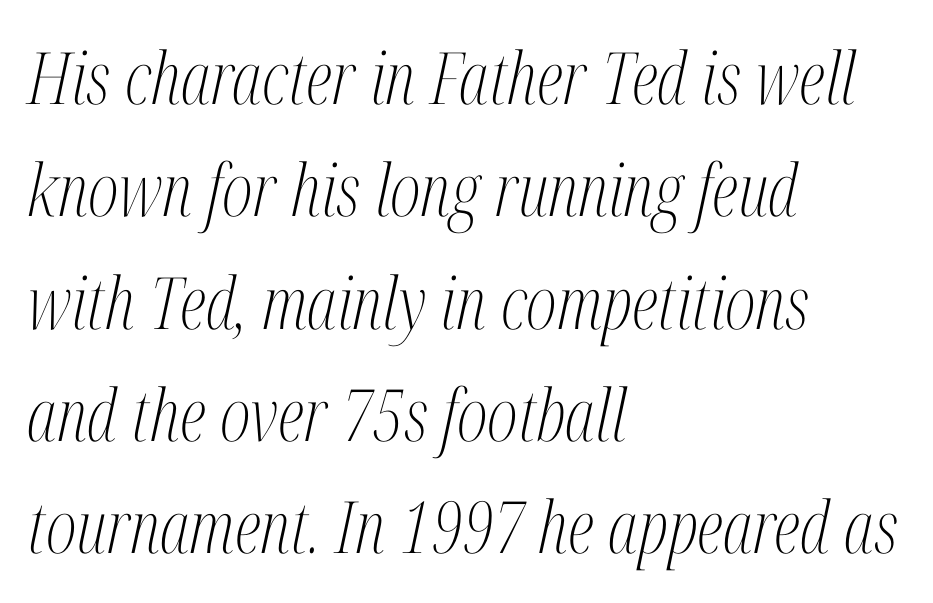
{"serif": "yes", "italic": "yes", "lean": "right", "slant_degrees": 12, "bold": "no", "weight": "light", "width": "condensed", "stroke_contrast": "medium", "x_height": "medium", "monospaced": "no", "underline": "no", "align": "left", "line_spacing": "normal", "line_spacing_ratio": 1.56, "letter_spacing": "normal", "letter_spacing_em": 0.0, "glyph_px": 72}
